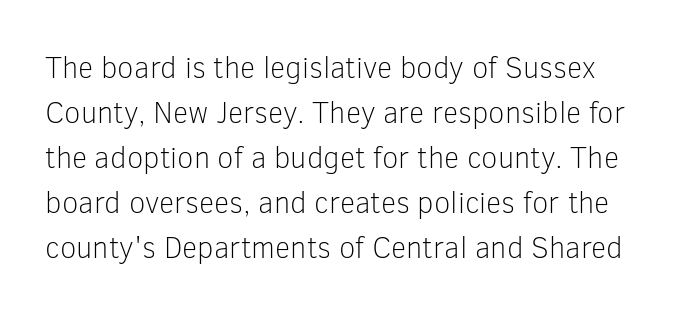
The image shows 30 px light sans-serif type, upright; set normal line spacing (1.5x), normal letter spacing, not underlined; low stroke contrast and a medium x-height.
